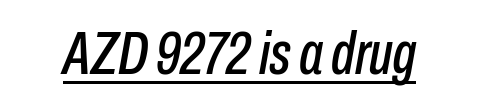
{"italic": "yes", "lean": "right", "slant_degrees": 10, "width": "condensed", "stroke_contrast": "low", "x_height": "medium", "monospaced": "no", "underline": "yes", "letter_spacing": "normal", "letter_spacing_em": 0.0, "glyph_px": 61}
